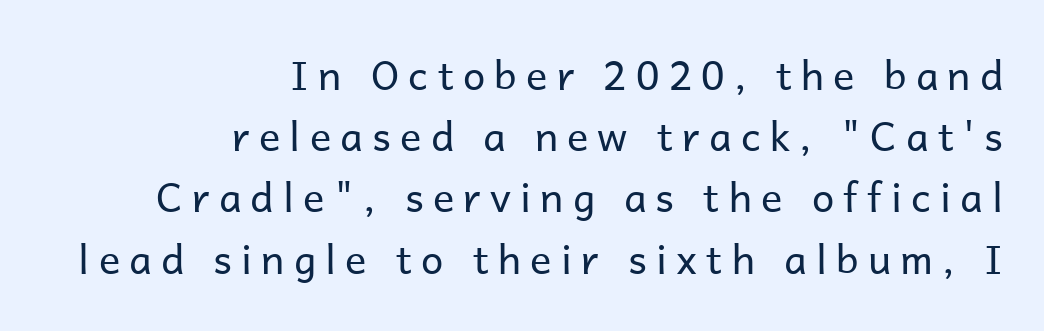
Q: Is the text bold? A: No.
Q: Is the text italic (slanted)? A: No, it is upright.
Q: Is the typeface a serif or a sans-serif typeface? A: Sans-serif.
Q: Is the text underlined? A: No.
Q: How is the paragraph aligned? A: Right-aligned.
Q: Is the spacing between letters normal or unusually wide? A: Unusually wide.
Q: Is the spacing between lines tight, normal or loose? A: Normal.
Q: Width (condensed, normal, or wide)? A: Normal.
Q: Stroke contrast? A: Low.
Q: x-height? A: Medium.
Q: Monospaced? A: No.
